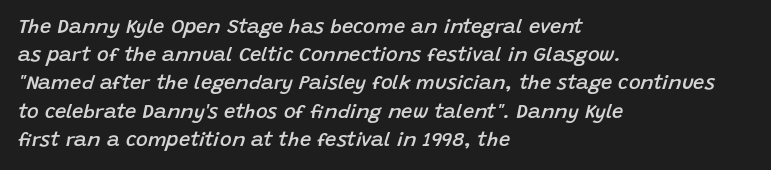
Q: Is the text bold? A: Semi-bold.
Q: Is the text italic (slanted)? A: Yes, it leans right by about 15 degrees.
Q: Is the text underlined? A: No.
Q: How is the paragraph aligned? A: Left-aligned.
Q: Is the spacing between letters normal or unusually wide? A: Normal.
Q: Is the spacing between lines tight, normal or loose? A: Normal.
